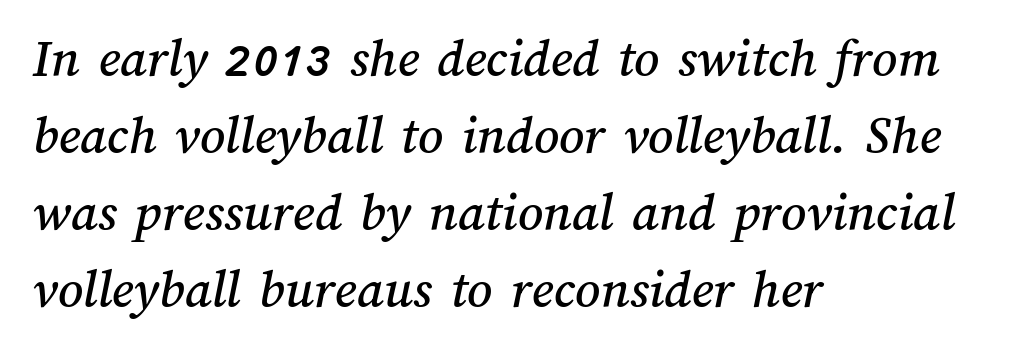
The image shows 55 px text type; set left-aligned, normal line spacing (1.4x), normal letter spacing, not underlined; medium stroke contrast and a medium x-height.
